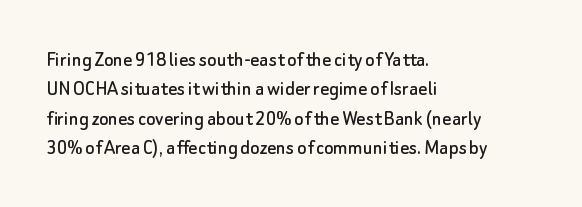
Q: Is the text italic (slanted)? A: No, it is upright.
Q: Is the text underlined? A: No.
Q: How is the paragraph aligned? A: Left-aligned.
Q: Is the spacing between letters normal or unusually wide? A: Normal.
Q: Is the spacing between lines tight, normal or loose? A: Normal.
